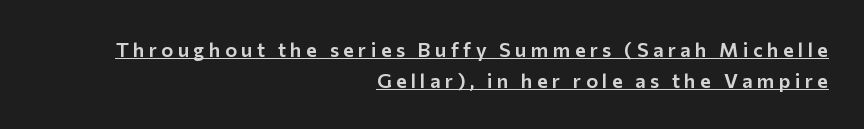
Q: Is the text italic (slanted)? A: No, it is upright.
Q: Is the text underlined? A: Yes.
Q: How is the paragraph aligned? A: Right-aligned.
Q: Is the spacing between letters normal or unusually wide? A: Unusually wide.
Q: Is the spacing between lines tight, normal or loose? A: Normal.
